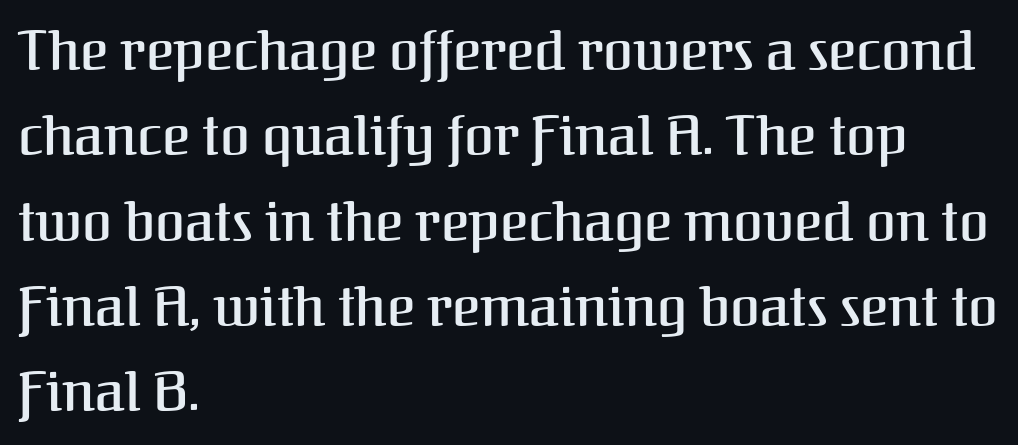
Q: Is the text bold? A: Semi-bold.
Q: Is the text italic (slanted)? A: No, it is upright.
Q: Is the typeface a serif or a sans-serif typeface? A: Serif.
Q: Is the text underlined? A: No.
Q: How is the paragraph aligned? A: Left-aligned.
Q: Is the spacing between letters normal or unusually wide? A: Normal.
Q: Is the spacing between lines tight, normal or loose? A: Normal.
Q: Width (condensed, normal, or wide)? A: Normal.
Q: Stroke contrast? A: Medium.
Q: x-height? A: Medium.
Q: Monospaced? A: No.
